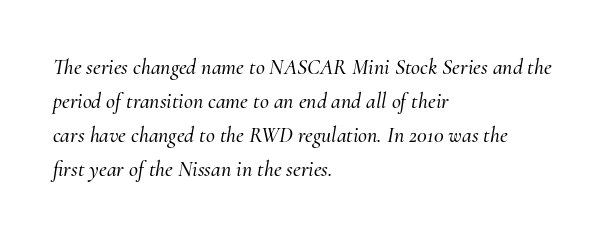
The image shows 22 px text type, italic (leaning right); set left-aligned, normal line spacing (1.54x), normal letter spacing, not underlined.
